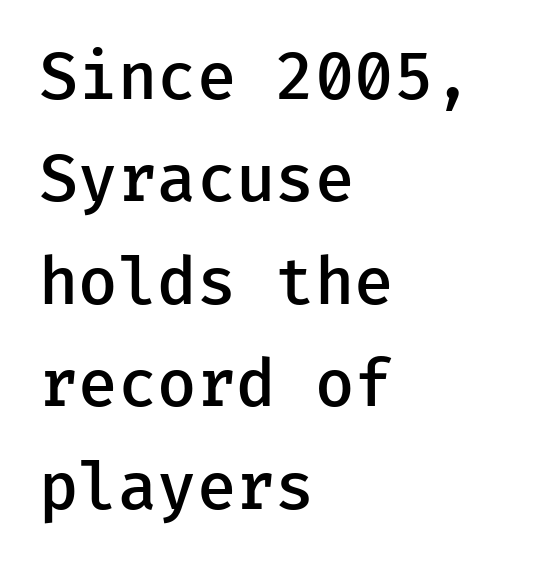
The image shows 64 px semibold sans-serif type, upright; set left-aligned, normal line spacing (1.6x), normal letter spacing, not underlined; low stroke contrast and a medium x-height.
